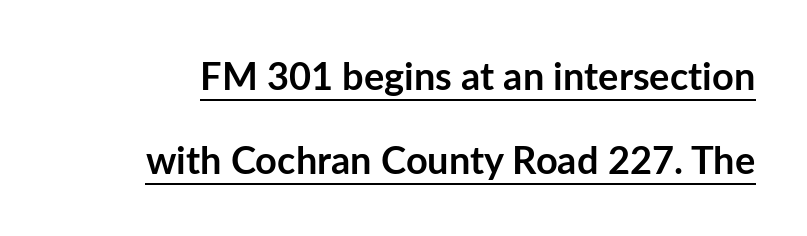
The axis of the letterforms is exactly vertical. The tracking reads as untouched default to a designer's eye. Observe the absence of serifs on each vertical stroke in this sample. Baseline-to-baseline distance is far greater than the letter height. Each letter keeps its own natural width here, so spacing adapts to shape.
